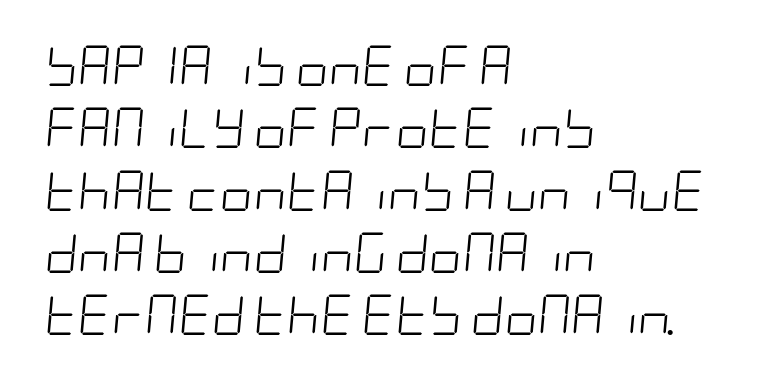
{"italic": "yes", "lean": "right", "slant_degrees": 5, "bold": "no", "weight": "light", "width": "condensed", "stroke_contrast": "low", "x_height": "large", "underline": "no", "align": "left", "line_spacing": "normal", "line_spacing_ratio": 1.52, "letter_spacing": "normal", "letter_spacing_em": 0.0, "glyph_px": 41}
